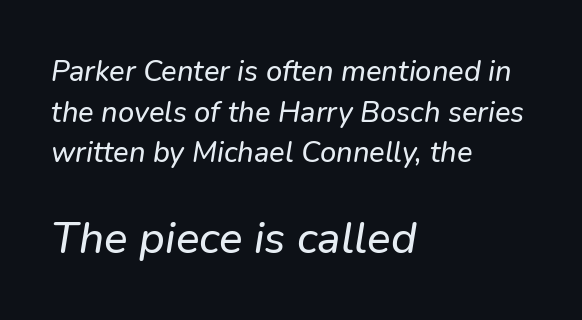
A typesetter would call this proportional, since set widths differ per character. Type style note: lacks serifs. Evenly set lines give the paragraph a standard silhouette. Unmarked baselines from the first word to the last. Visually, the bottom section dominates because its glyphs are scaled up.
